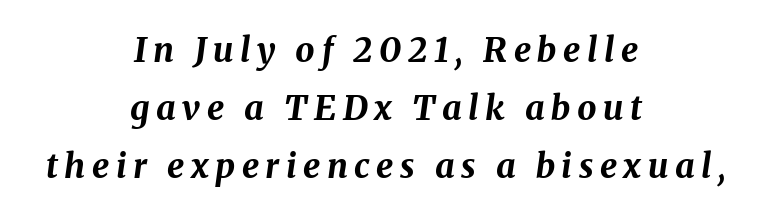
The image shows 34 px bold type, italic (leaning right); set centered, line spacing 1.71x, not underlined; medium stroke contrast and a medium x-height.
